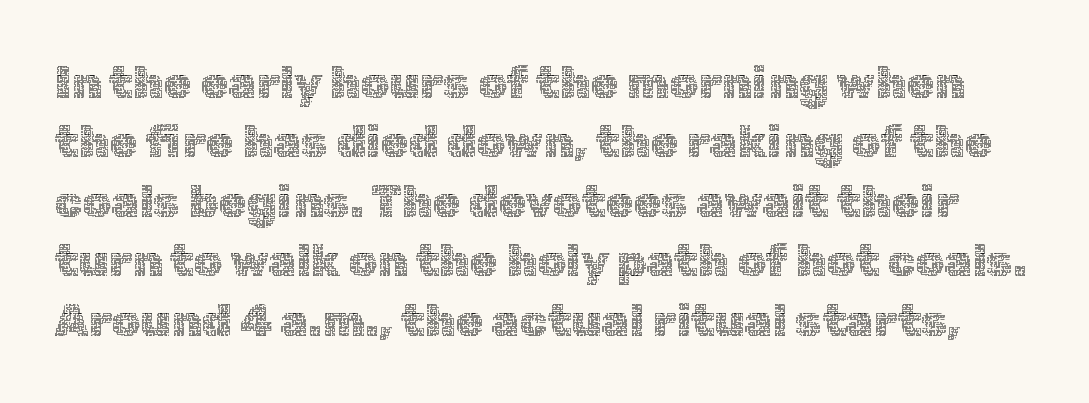
Students, observe: this is what conventionally led text looks like. Character widths vary here, with narrow letters taking less room than wide ones. Unmarked baselines from the first word to the last. Compared with typical body copy, the letter spacing here is the same.
